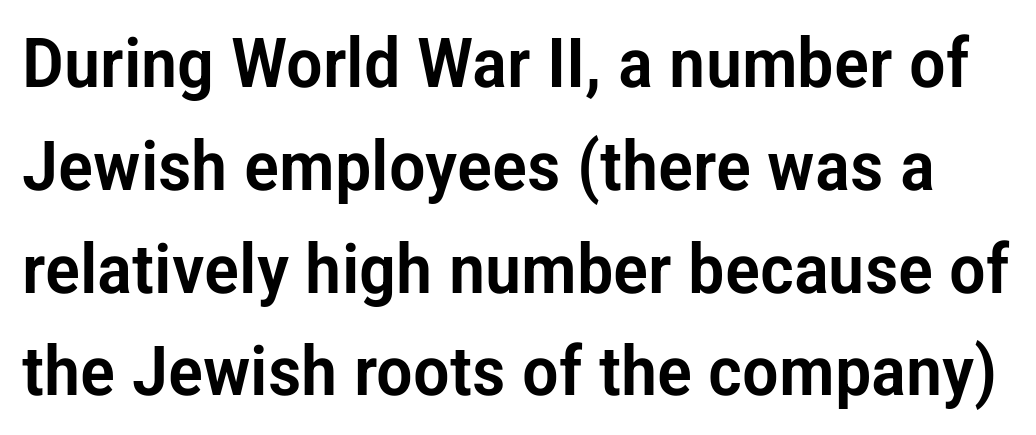
{"serif": "no", "italic": "no", "width": "condensed", "stroke_contrast": "low", "x_height": "medium", "monospaced": "no", "underline": "no", "line_spacing": "normal", "line_spacing_ratio": 1.49, "letter_spacing": "normal", "letter_spacing_em": 0.0, "glyph_px": 69}
